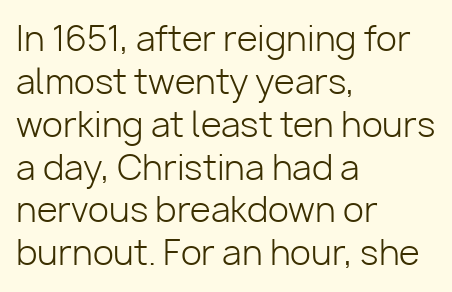
The image shows 34 px light sans-serif type, upright; set left-aligned, normal line spacing (1.26x), normal letter spacing, not underlined; low stroke contrast and a medium x-height.
